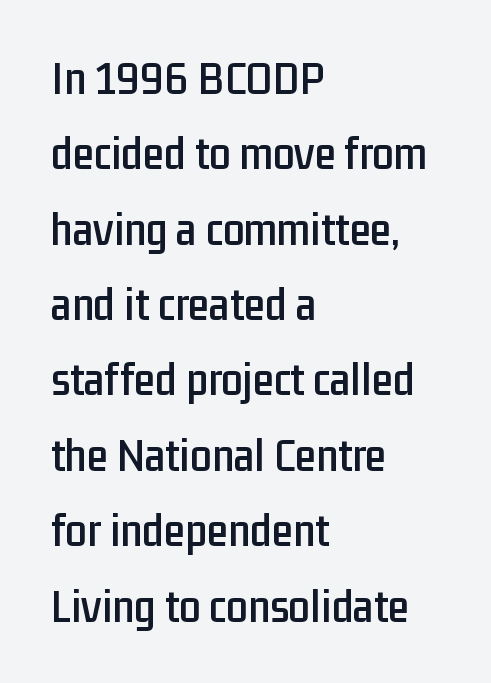
Beneath every word, the page is bare. Type style note: lacks serifs. The letters stand upright; this is a roman face. Is there much room between lines? A standard amount, neither cramped nor airy.
